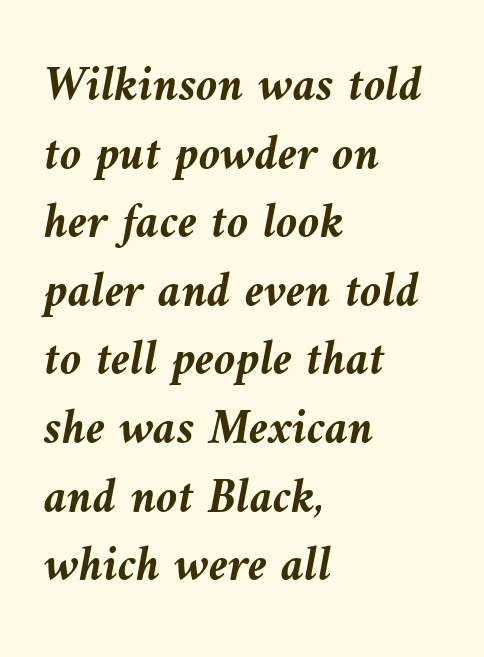
Q: Is the text bold? A: Yes.
Q: Is the text italic (slanted)? A: Yes, it leans left by about 10 degrees.
Q: Is the text underlined? A: No.
Q: How is the paragraph aligned? A: Left-aligned.
Q: Is the spacing between letters normal or unusually wide? A: Normal.
Q: Is the spacing between lines tight, normal or loose? A: Normal.
Q: Width (condensed, normal, or wide)? A: Normal.
Q: Stroke contrast? A: Medium.
Q: x-height? A: Medium.
Q: Monospaced? A: No.
